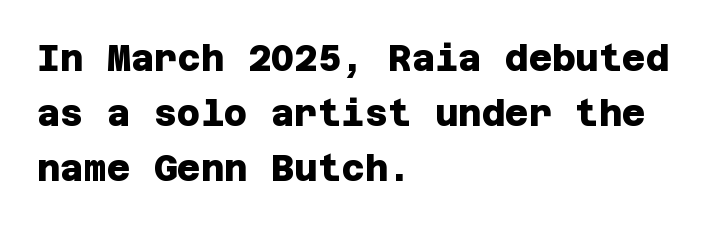
The image shows 36 px heavy sans-serif type; set left-aligned, normal line spacing (1.53x), normal letter spacing, not underlined; low stroke contrast and a large x-height.
